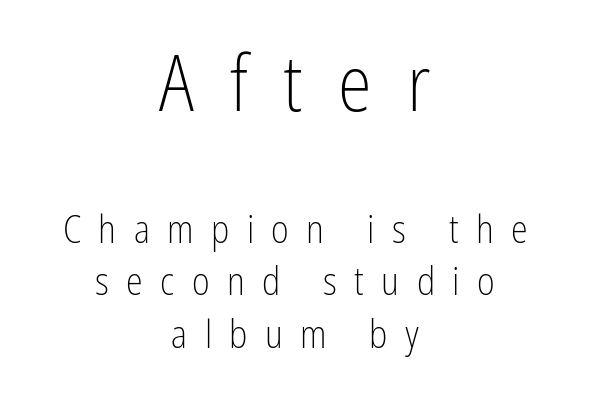
The image shows 77 px light, condensed sans-serif type, upright; set centered, normal line spacing (1.39x), unusually wide letter spacing (+0.46 em), not underlined; the first (top) block is 2.03x larger; low stroke contrast and a medium x-height.
